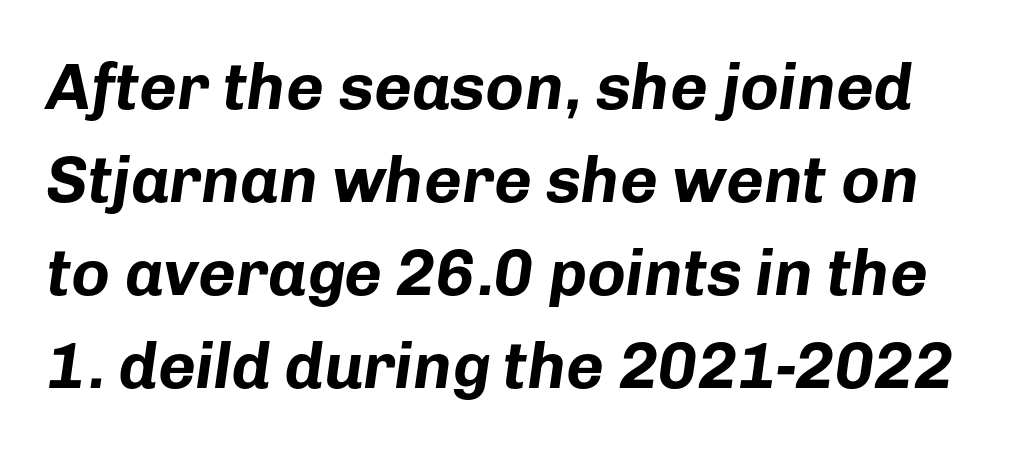
{"italic": "yes", "lean": "right", "slant_degrees": 8, "bold": "yes", "weight": "bold", "width": "normal", "stroke_contrast": "low", "x_height": "medium", "monospaced": "no", "underline": "no", "line_spacing": "normal", "line_spacing_ratio": 1.43, "letter_spacing": "normal", "letter_spacing_em": 0.0, "glyph_px": 65}
